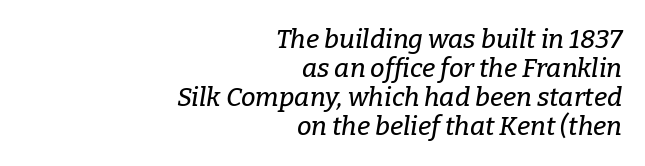
Glyph-to-glyph distance matches everyday printed text. In terms of leading, this rendering errs on the cramped side. The space directly below the letters is spotless. This sample is right-justified, so line beginnings fall wherever the words allow. The letters are slanted; this is an italic face.
